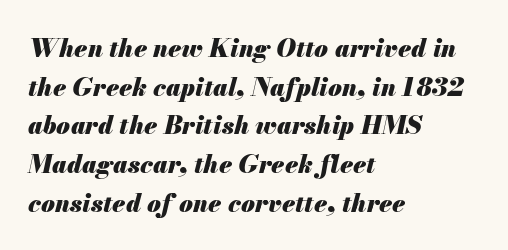
The image shows 25 px bold type, italic (leaning right); set left-aligned, normal line spacing (1.55x), normal letter spacing, not underlined.
